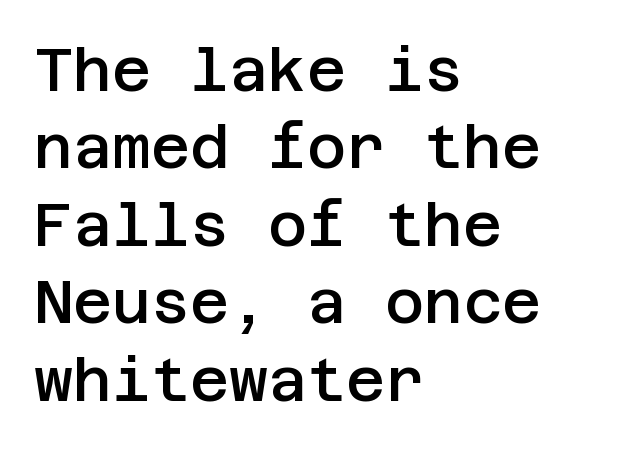
{"serif": "no", "italic": "no", "bold": "semi", "weight": "semibold", "width": "normal", "stroke_contrast": "low", "x_height": "large", "underline": "no", "align": "left", "line_spacing": "normal", "line_spacing_ratio": 1.29, "letter_spacing": "normal", "letter_spacing_em": 0.0, "glyph_px": 60}
